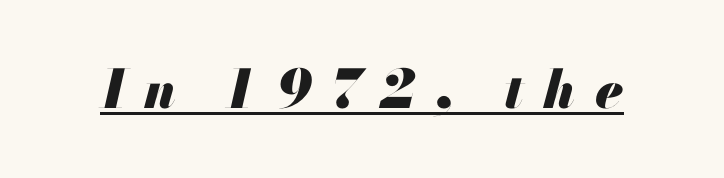
Q: Is the text bold? A: Yes.
Q: Is the text italic (slanted)? A: Yes, it leans right by about 13 degrees.
Q: Is the text underlined? A: Yes.
Q: Is the spacing between letters normal or unusually wide? A: Unusually wide.
Q: Width (condensed, normal, or wide)? A: Normal.
Q: Stroke contrast? A: Medium.
Q: x-height? A: Small.
Q: Monospaced? A: No.
